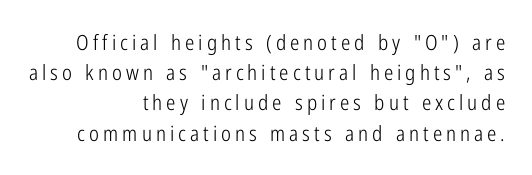
One-word summary of the alignment: right. A bare baseline throughout the passage. Posture: straight, roman, zero tilt. Leading: standard. The characters are drawn with everyday or finer stroke widths.
